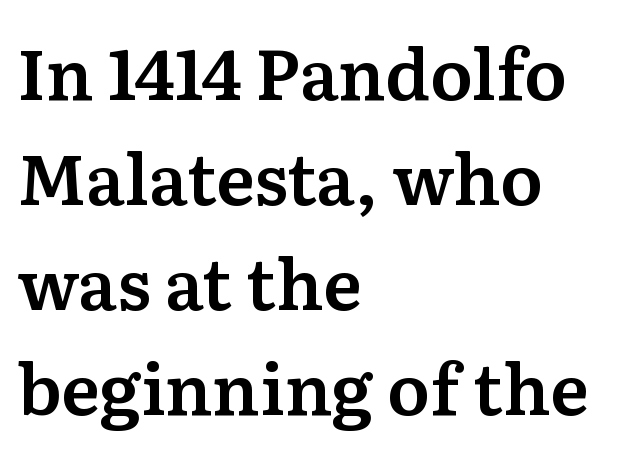
{"serif": "yes", "italic": "no", "width": "normal", "stroke_contrast": "medium", "x_height": "medium", "monospaced": "no", "underline": "no", "align": "left", "line_spacing": "normal", "line_spacing_ratio": 1.5, "letter_spacing": "normal", "letter_spacing_em": 0.0, "glyph_px": 70}
